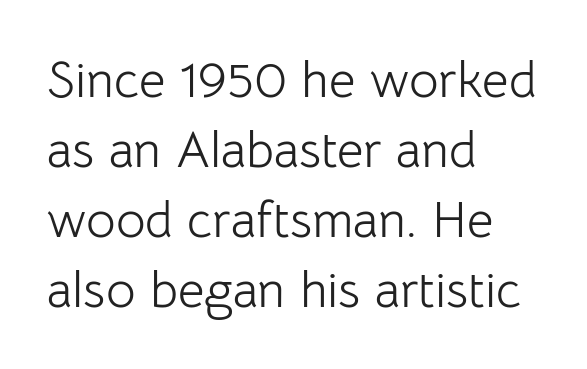
{"serif": "no", "italic": "no", "bold": "no", "weight": "light", "width": "normal", "stroke_contrast": "low", "x_height": "medium", "monospaced": "no", "underline": "no", "align": "left", "line_spacing": "normal", "line_spacing_ratio": 1.37, "letter_spacing": "normal", "letter_spacing_em": 0.0, "glyph_px": 51}
